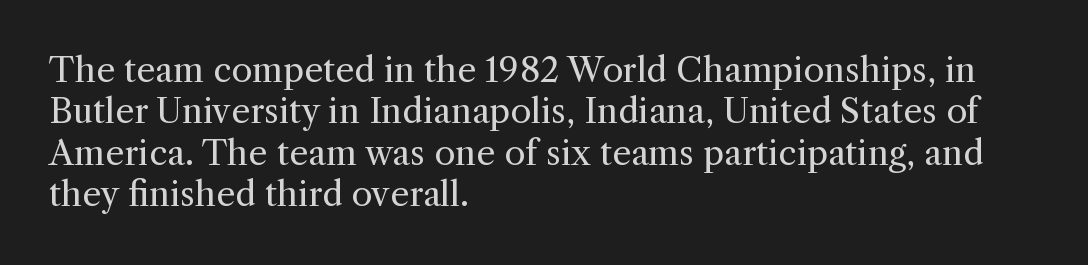
{"serif": "yes", "italic": "no", "bold": "no", "weight": "regular", "width": "normal", "x_height": "medium", "monospaced": "no", "underline": "no", "align": "left", "line_spacing_ratio": 1.22, "letter_spacing": "normal", "letter_spacing_em": 0.0, "glyph_px": 34}
